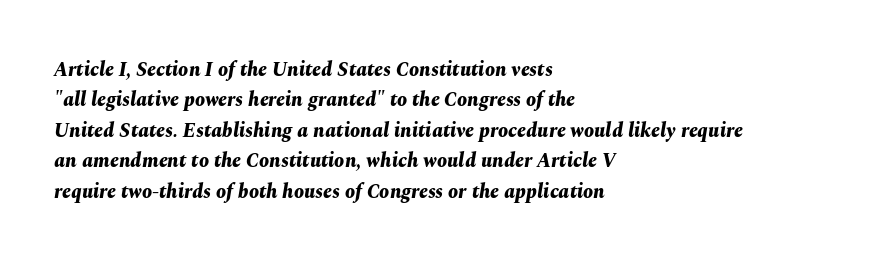
Q: Is the text bold? A: Yes.
Q: Is the text italic (slanted)? A: Yes, it leans right by about 10 degrees.
Q: Is the text underlined? A: No.
Q: How is the paragraph aligned? A: Left-aligned.
Q: Is the spacing between letters normal or unusually wide? A: Normal.
Q: Is the spacing between lines tight, normal or loose? A: Normal.
